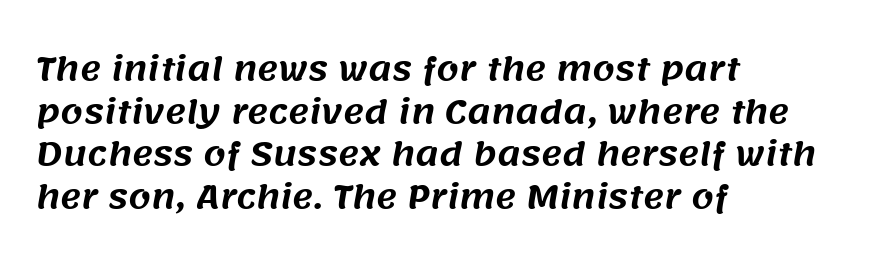
Q: Is the typeface a serif or a sans-serif typeface? A: Sans-serif.
Q: Is the text underlined? A: No.
Q: How is the paragraph aligned? A: Left-aligned.
Q: Is the spacing between letters normal or unusually wide? A: Normal.
Q: Is the spacing between lines tight, normal or loose? A: Normal.
Q: Width (condensed, normal, or wide)? A: Normal.
Q: Stroke contrast? A: Medium.
Q: x-height? A: Large.
Q: Monospaced? A: No.
